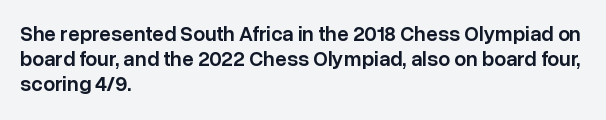
The image shows 21 px text type, upright; set left-aligned, line spacing 1.2x, normal letter spacing, not underlined.
